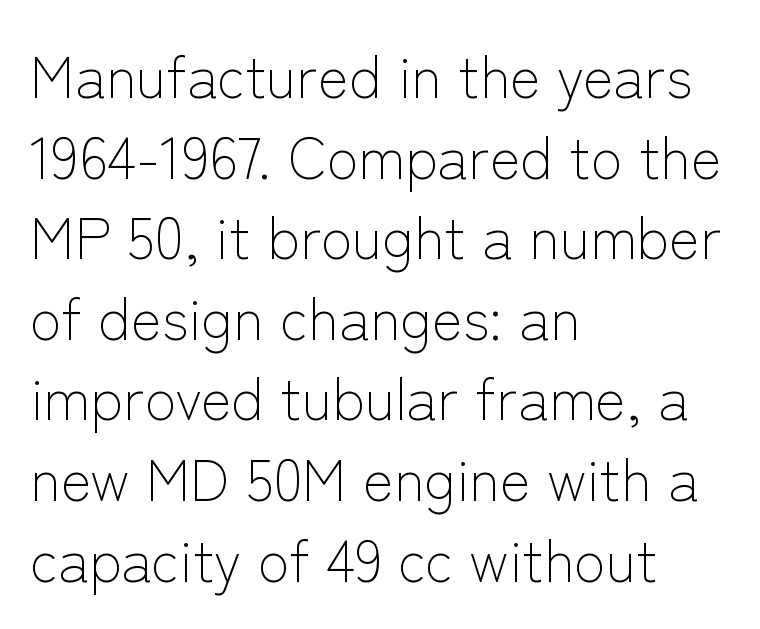
Q: Is the text bold? A: No.
Q: Is the text italic (slanted)? A: No, it is upright.
Q: Is the typeface a serif or a sans-serif typeface? A: Sans-serif.
Q: Is the text underlined? A: No.
Q: How is the paragraph aligned? A: Left-aligned.
Q: Is the spacing between letters normal or unusually wide? A: Normal.
Q: Is the spacing between lines tight, normal or loose? A: Normal.
Q: Width (condensed, normal, or wide)? A: Normal.
Q: Stroke contrast? A: Low.
Q: x-height? A: Medium.
Q: Monospaced? A: No.
